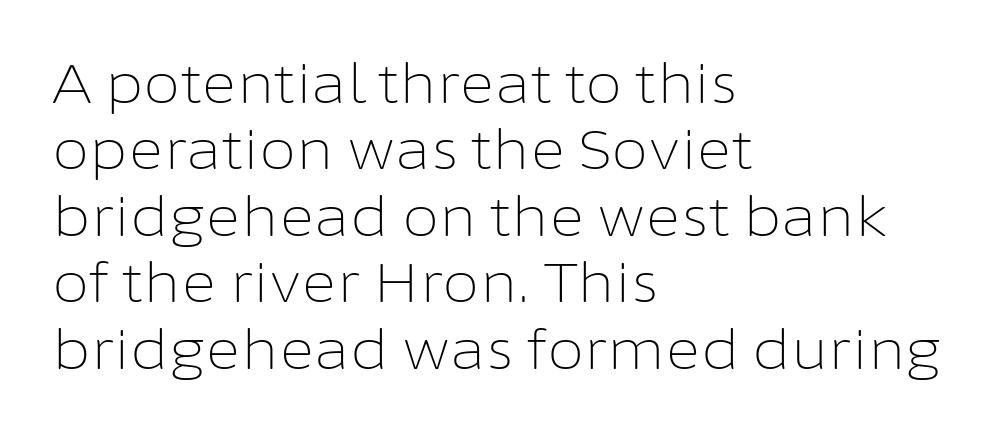
The image shows 54 px light sans-serif type, upright; set left-aligned, line spacing 1.23x, normal letter spacing, not underlined; low stroke contrast and a medium x-height.
